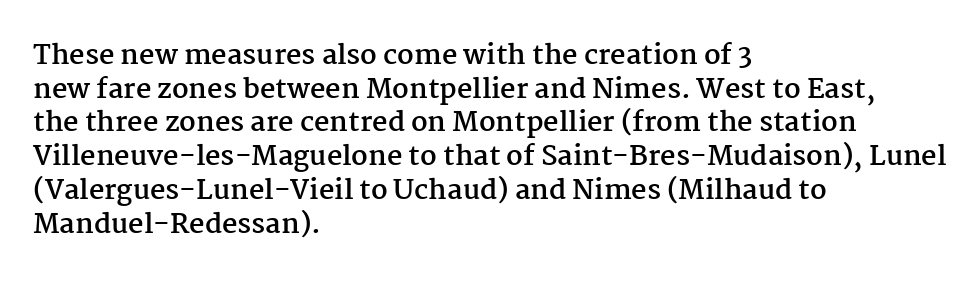
{"italic": "no", "bold": "yes", "underline": "no", "align": "left", "line_spacing": "normal", "line_spacing_ratio": 1.25, "letter_spacing": "normal", "letter_spacing_em": 0.0, "glyph_px": 27}
